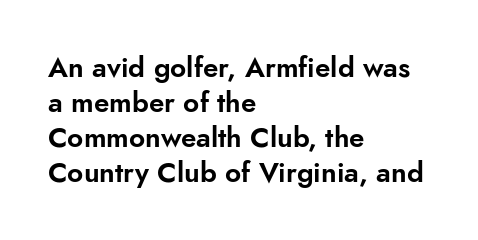
The image shows 28 px sans-serif type, upright; set left-aligned, normal line spacing (1.25x), normal letter spacing, not underlined; low stroke contrast and a small x-height.
